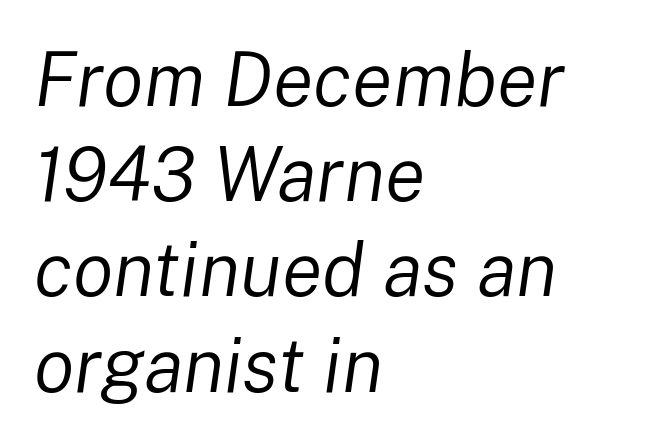
Note the varied advance widths — an 'i' is clearly narrower than an 'm'. The space beneath each line is pristine and unruled. The rows are spaced the way most documents space them. The letters look calm and open, with moderate or lighter stems.
